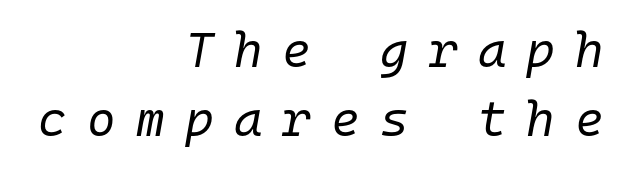
A student would call this right alignment; a typographer would say flush right, rag left. The letters are spread apart with noticeably loose tracking. Caption: face not bold, strokes unweighted. Words float on clear page, feet unadorned. The lines sit at an ordinary, default distance from one another. You could count columns in this text — the font is strictly monospaced.
